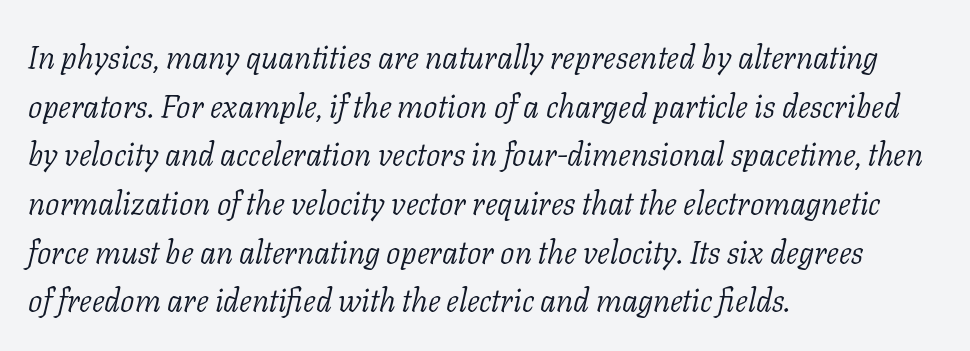
The image shows 32 px light serif type, italic (leaning right); set left-aligned, normal line spacing (1.52x), normal letter spacing, not underlined; low stroke contrast and a medium x-height.
